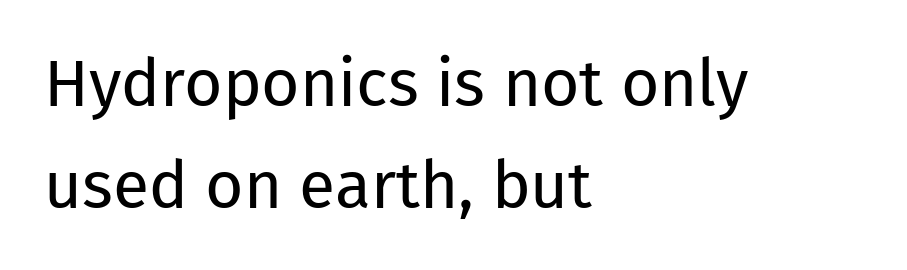
To sum up the face: it is a sans, with no serifs. Reading down the column, the eye jumps a familiar distance to each next line. You could not count columns in this text — the font is proportionally spaced. Summary of weight: not heavy and not bold. Nope, not italic — everything's standing straight.
